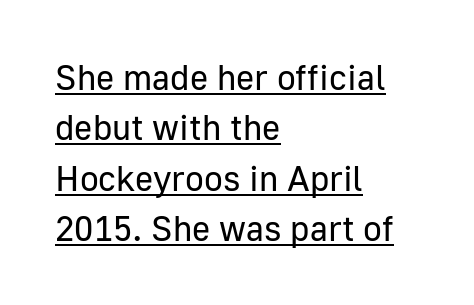
The image shows 35 px regular-weight sans-serif type, upright; set left-aligned, normal line spacing (1.44x), normal letter spacing, underlined; low stroke contrast and a medium x-height.
